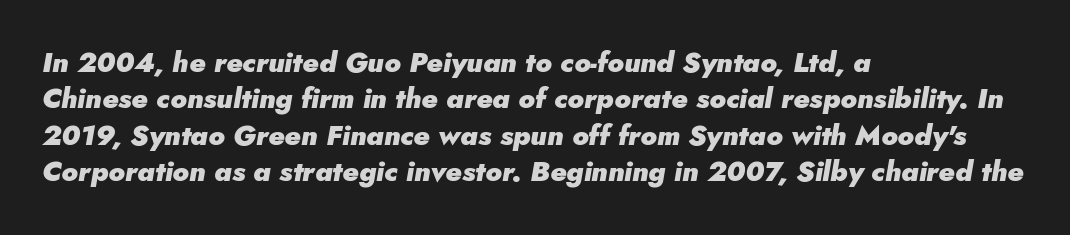
{"italic": "yes", "lean": "right", "slant_degrees": 5, "bold": "yes", "weight": "heavy", "width": "normal", "stroke_contrast": "low", "x_height": "small", "monospaced": "no", "underline": "no", "align": "left", "line_spacing": "normal", "line_spacing_ratio": 1.3, "letter_spacing": "normal", "letter_spacing_em": 0.0, "glyph_px": 28}
